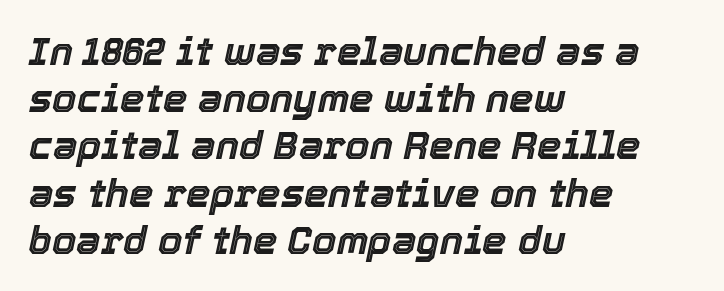
The lettering tilts uniformly, giving the passage an italic look. This rendering uses left alignment, leaving the right contour irregular. No word sits above an underline. Is the letter spacing exaggerated? No — it looks like the ordinary default. Spacing verdict: proportional, widths tailored to each character.
